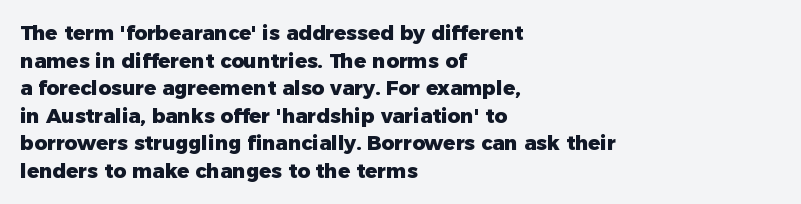
The image shows 20 px bold type, upright; set left-aligned, normal line spacing (1.38x), normal letter spacing, not underlined.
